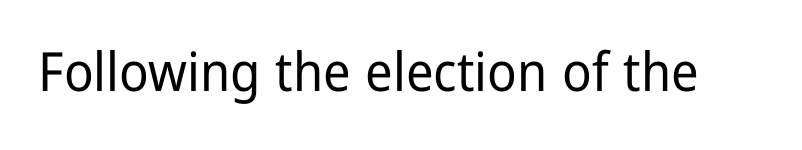
{"serif": "no", "italic": "no", "width": "condensed", "stroke_contrast": "low", "x_height": "medium", "monospaced": "no", "underline": "no", "letter_spacing": "normal", "letter_spacing_em": 0.0, "glyph_px": 54}
